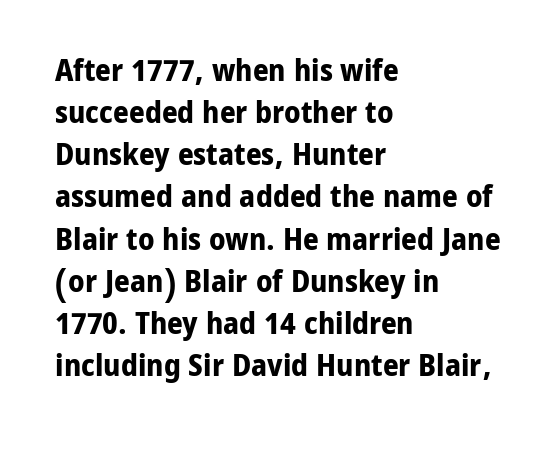
The image shows 31 px bold sans-serif type, upright; set left-aligned, normal line spacing (1.36x), normal letter spacing, not underlined; low stroke contrast and a medium x-height.
